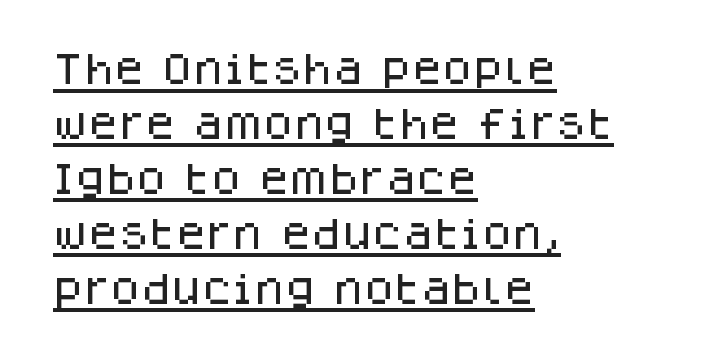
Posture: upright roman. Standard letterfit; no display-style spreading of the glyphs. A typographer would call this underscored text. Does the copy run flush right? No — it runs flush left.
